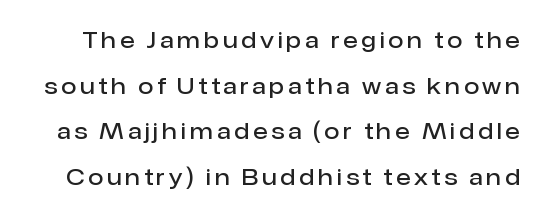
Every character sits straight up, as roman type does. Beneath every word, the page is bare. A typesetter would call this leading open, well beyond the default. A semibold gives these letters moderate extra thickness, short of bold.
